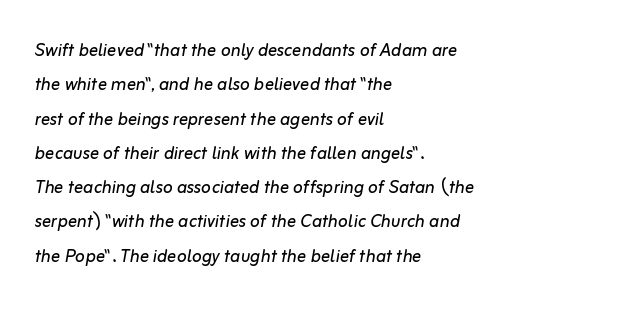
Q: Is the text bold? A: No.
Q: Is the text italic (slanted)? A: Yes, it leans right by about 10 degrees.
Q: Is the text underlined? A: No.
Q: How is the paragraph aligned? A: Left-aligned.
Q: Is the spacing between letters normal or unusually wide? A: Normal.
Q: Is the spacing between lines tight, normal or loose? A: Normal.
